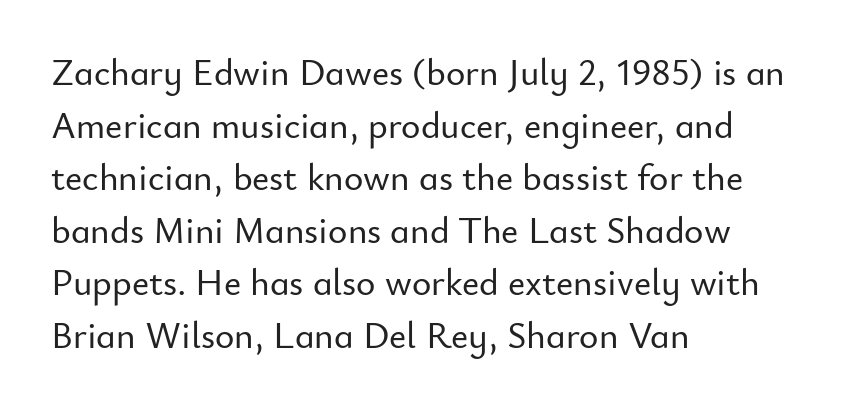
The image shows 37 px sans-serif type, upright; set left-aligned, normal line spacing (1.42x), normal letter spacing, not underlined; low stroke contrast and a small x-height.
